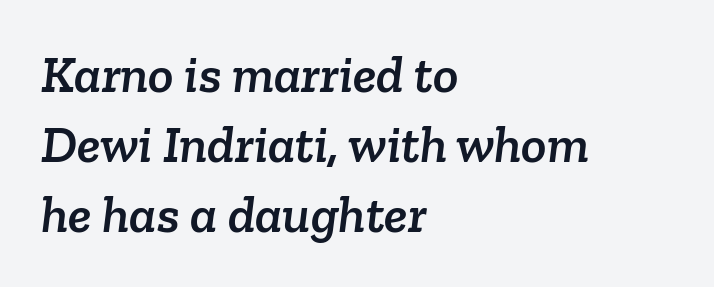
The image shows 53 px serif type; set left-aligned, normal line spacing (1.32x), normal letter spacing, not underlined; low stroke contrast and a medium x-height.
